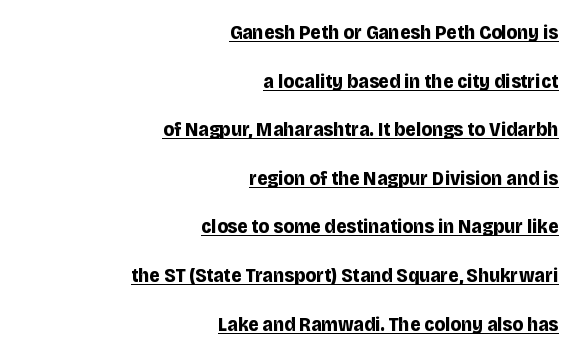
The image shows 20 px bold type, upright; set right-aligned, loose line spacing (2.43x), normal letter spacing, underlined.
